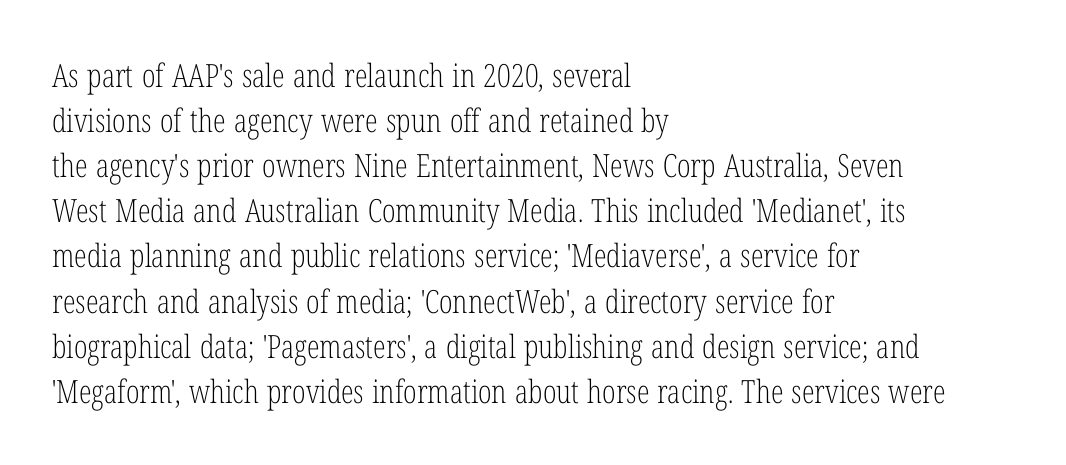
The image shows 32 px light, condensed serif type, upright; set left-aligned, normal line spacing (1.41x), normal letter spacing, not underlined; low stroke contrast and a medium x-height.
